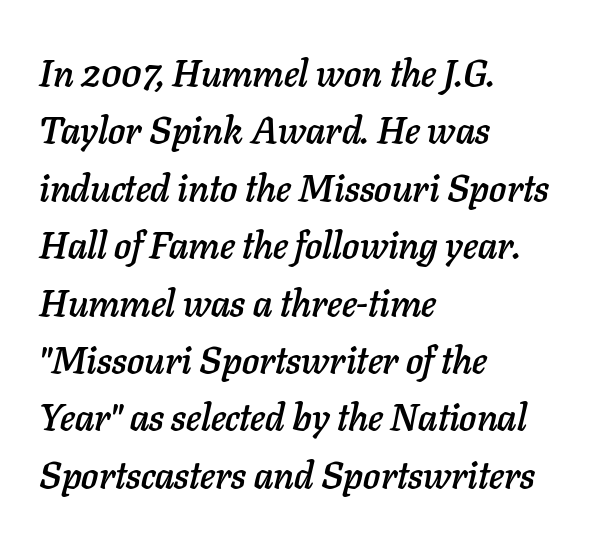
Observe the ordinary spacing: letters are neighbours, not strangers. Italic: yes, the glyphs are oblique. Each letter keeps its own natural width here, so spacing adapts to shape. Descenders hang freely into open space. A student would call this left alignment; a typographer would say flush left, rag right. The vertical gap from one line to the next is medium.
